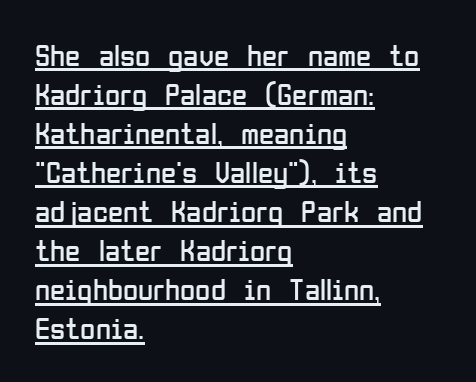
{"serif": "no", "italic": "no", "bold": "no", "weight": "regular", "width": "condensed", "stroke_contrast": "low", "x_height": "medium", "monospaced": "no", "underline": "yes", "align": "left", "line_spacing": "normal", "line_spacing_ratio": 1.26, "letter_spacing": "normal", "letter_spacing_em": 0.0, "glyph_px": 31}
